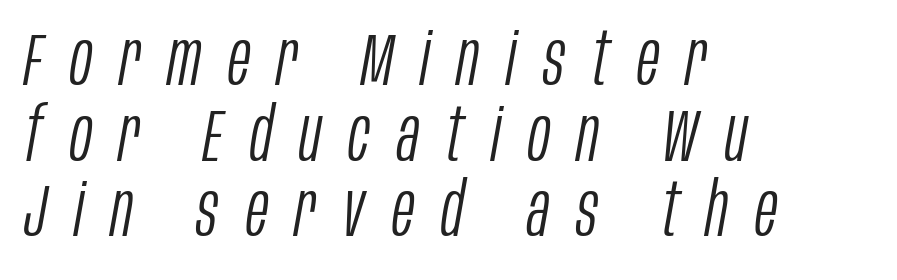
Glance below the letters and you will spot only blank space. Is the type heavy? It reads as light-to-regular instead. How would I describe the line gaps? Narrow and economical. The rendering anchors every line to the left-hand side. Notice how the stems are inclined rather than vertical — that's the hallmark of italics.
